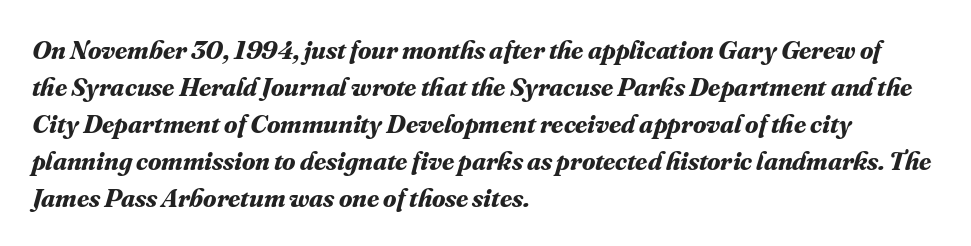
Q: Is the text bold? A: Yes.
Q: Is the text italic (slanted)? A: Yes, it leans right by about 16 degrees.
Q: Is the text underlined? A: No.
Q: How is the paragraph aligned? A: Left-aligned.
Q: Is the spacing between letters normal or unusually wide? A: Normal.
Q: Is the spacing between lines tight, normal or loose? A: Normal.
